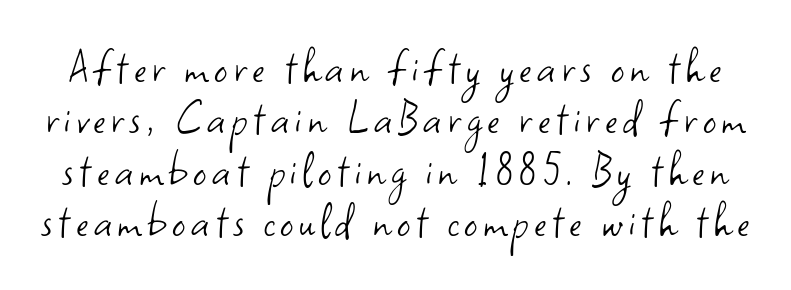
Think standard paragraph weight, or any step lighter than that. Unlike a traditional serif, this face leaves its strokes unadorned. A clean baseline with only descenders dipping below it.
